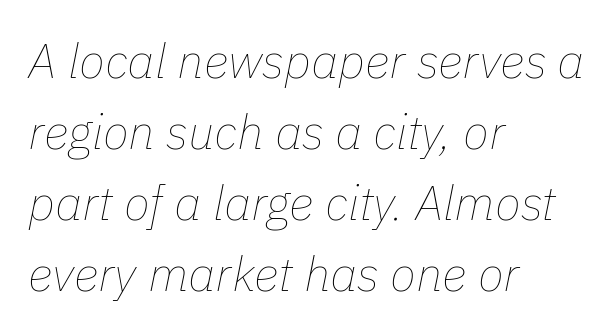
The image shows 48 px thin type, italic (leaning right); set left-aligned, normal line spacing (1.48x), normal letter spacing, not underlined; low stroke contrast and a medium x-height.
